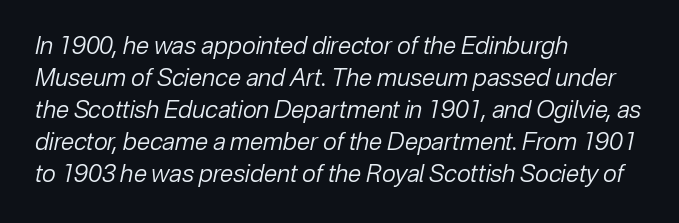
Q: Is the text bold? A: No.
Q: Is the text italic (slanted)? A: Yes, it leans right by about 12 degrees.
Q: Is the text underlined? A: No.
Q: How is the paragraph aligned? A: Left-aligned.
Q: Is the spacing between letters normal or unusually wide? A: Normal.
Q: Is the spacing between lines tight, normal or loose? A: Normal.
